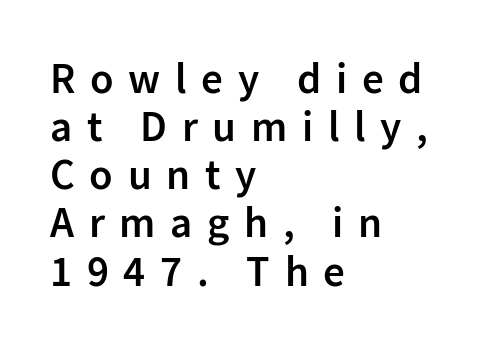
{"serif": "no", "italic": "no", "bold": "semi", "weight": "semibold", "width": "normal", "stroke_contrast": "low", "x_height": "medium", "monospaced": "no", "underline": "no", "align": "left", "line_spacing": "tight", "line_spacing_ratio": 1.12, "letter_spacing": "wide", "letter_spacing_em": 0.34, "glyph_px": 43}
